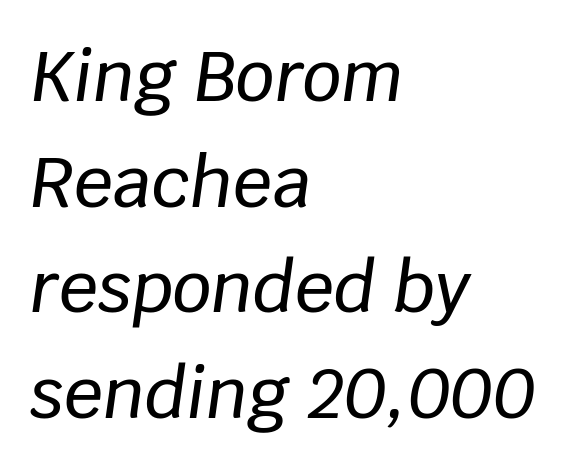
The image shows 69 px text type, italic (leaning right); set left-aligned, normal line spacing (1.53x), normal letter spacing, not underlined; low stroke contrast and a large x-height.
